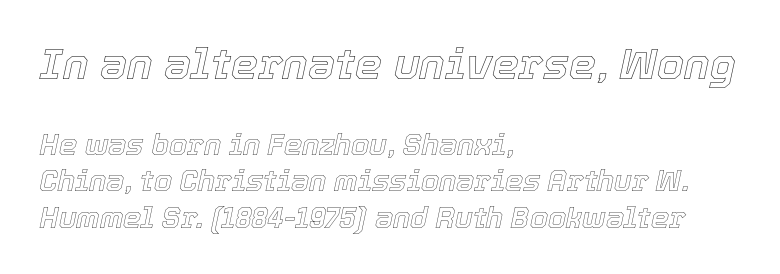
The image shows 43 px text type, italic (leaning right); set left-aligned, normal line spacing (1.25x), normal letter spacing, not underlined; the first (top) block is 1.48x larger; a medium x-height.
